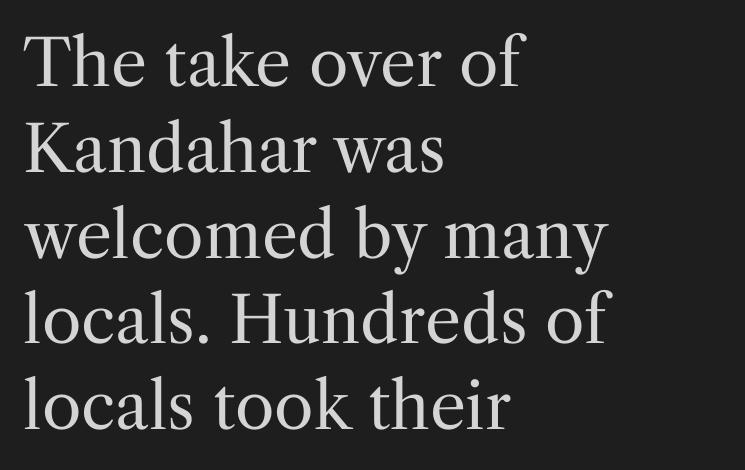
{"serif": "yes", "italic": "no", "bold": "no", "weight": "regular", "width": "normal", "stroke_contrast": "medium", "x_height": "medium", "monospaced": "no", "underline": "no", "align": "left", "line_spacing": "normal", "line_spacing_ratio": 1.34, "letter_spacing": "normal", "letter_spacing_em": 0.0, "glyph_px": 64}
